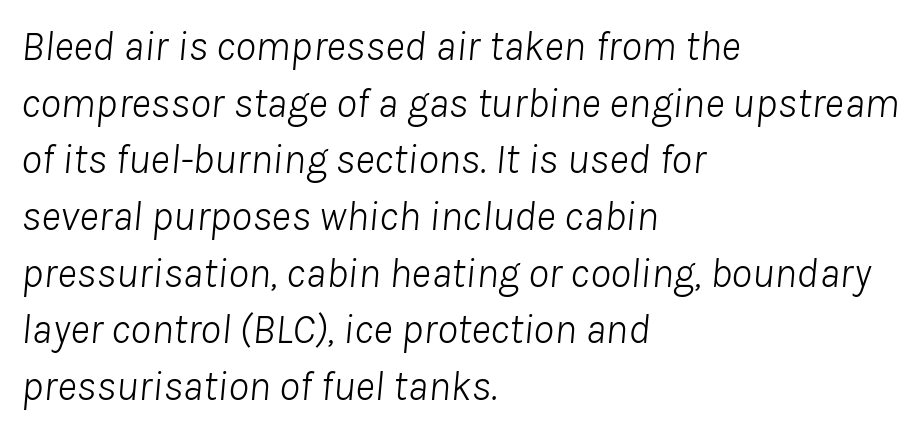
{"italic": "yes", "lean": "right", "slant_degrees": 8, "bold": "no", "weight": "light", "width": "normal", "stroke_contrast": "low", "x_height": "medium", "monospaced": "no", "underline": "no", "align": "left", "line_spacing": "normal", "line_spacing_ratio": 1.35, "letter_spacing": "normal", "letter_spacing_em": 0.0, "glyph_px": 42}
